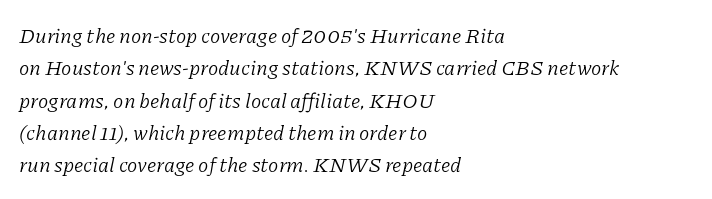
Between one letter and the next there's only the usual sliver of space. The letters are slanted; this is an italic face. Vertically, the passage feels balanced, rows spaced as you'd expect. The passage is arranged the way most books set body copy — flush left. Vertical stems look standard width or narrower in stroke.
